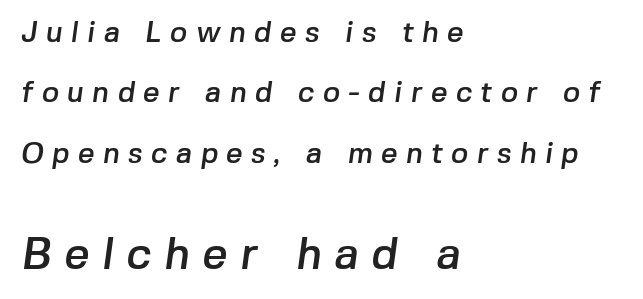
Check under the words: just untouched page. The lines are quadded left. You can tell from the bare stems that sans-serif type was used. The face used here is proportionally spaced, like ordinary book or web type. Here the second block reads like a headline and the first like body copy. In terms of leading, this rendering errs on the spacious side.
